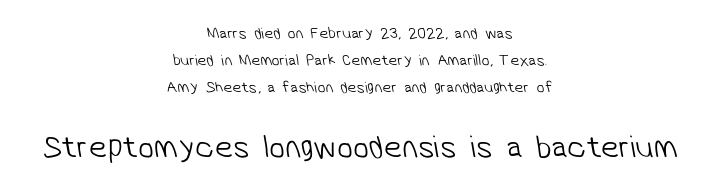
Q: Is the text bold? A: No.
Q: Is the typeface a serif or a sans-serif typeface? A: Sans-serif.
Q: Is the text underlined? A: No.
Q: How is the paragraph aligned? A: Centered.
Q: Is the spacing between letters normal or unusually wide? A: Normal.
Q: Is the spacing between lines tight, normal or loose? A: Normal.
Q: Which block of text is set in a larger size, the first (top) or the second (bottom)? A: The second (bottom) one.
Q: Width (condensed, normal, or wide)? A: Normal.
Q: Stroke contrast? A: Low.
Q: x-height? A: Medium.
Q: Monospaced? A: No.
